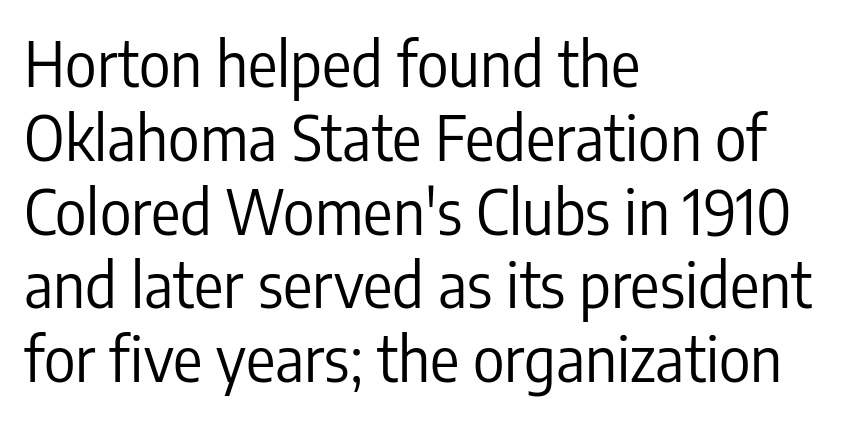
How are the letters spaced? Ordinarily, with no added tracking. Here the designer chose a conventional face with non-uniform glyph widths. Plain, unruled lines of type. The rag falls on the right side of this text block.
